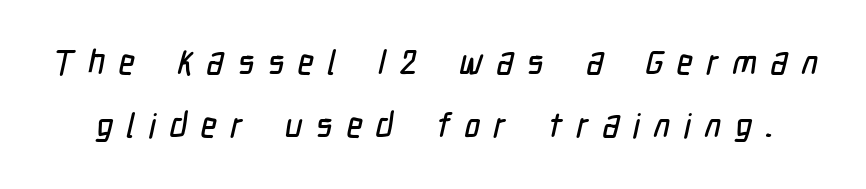
Q: Is the typeface a serif or a sans-serif typeface? A: Sans-serif.
Q: Is the text underlined? A: No.
Q: Is the spacing between letters normal or unusually wide? A: Unusually wide.
Q: Width (condensed, normal, or wide)? A: Condensed.
Q: Stroke contrast? A: Low.
Q: x-height? A: Medium.
Q: Monospaced? A: No.
